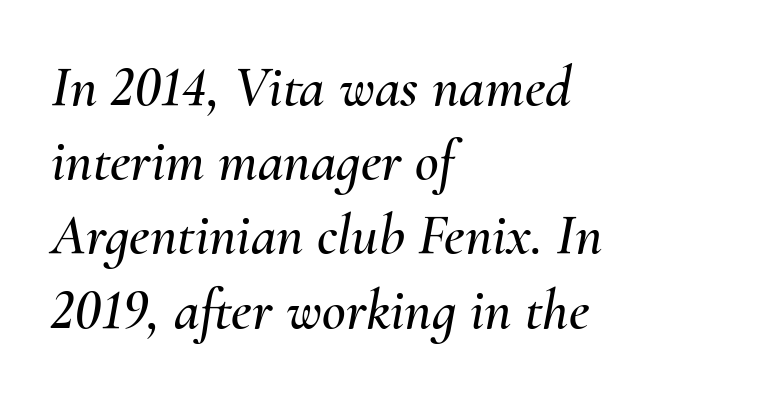
Letters rest on an invisible, unmarked baseline. The type is set solid horizontally, with unmodified tracking. The designer left line spacing at the default. When letters slant like this, we call the style italic.
